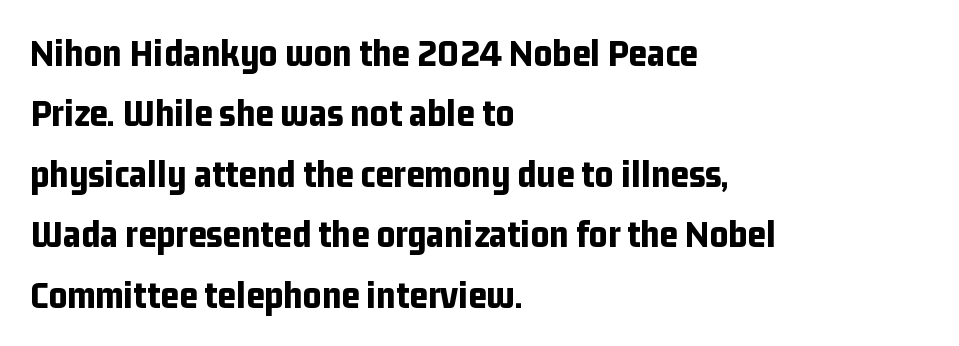
{"serif": "no", "italic": "no", "bold": "yes", "weight": "bold", "width": "condensed", "stroke_contrast": "low", "x_height": "medium", "monospaced": "no", "underline": "no", "align": "left", "line_spacing": "normal", "line_spacing_ratio": 1.51, "letter_spacing": "normal", "letter_spacing_em": 0.0, "glyph_px": 40}
